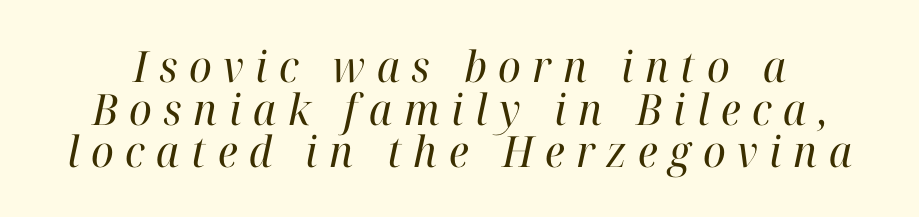
No extra ink here — the face is not bold. The rendering shows small feet on the letterforms — a serif design. Note the varied advance widths — an 'i' is clearly narrower than an 'm'. Plain, unruled lines of type.
